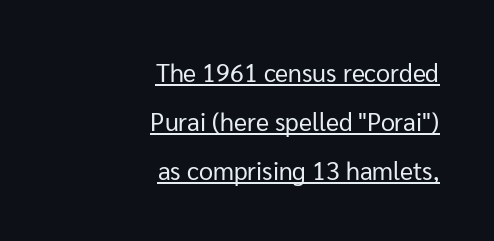
The image shows 25 px text type, upright; set right-aligned, loose line spacing (1.96x), normal letter spacing, underlined.
